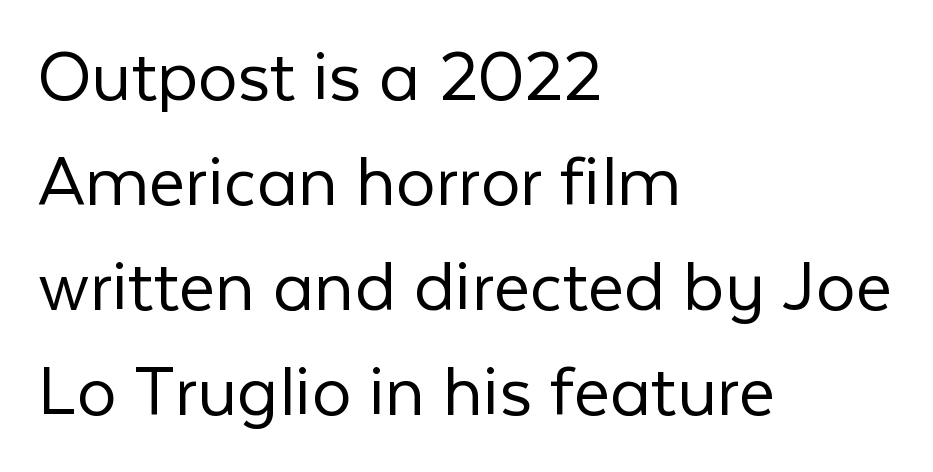
Q: Is the text bold? A: No.
Q: Is the text italic (slanted)? A: No, it is upright.
Q: Is the typeface a serif or a sans-serif typeface? A: Sans-serif.
Q: Is the text underlined? A: No.
Q: How is the paragraph aligned? A: Left-aligned.
Q: Is the spacing between letters normal or unusually wide? A: Normal.
Q: Is the spacing between lines tight, normal or loose? A: Normal.
Q: Width (condensed, normal, or wide)? A: Normal.
Q: Stroke contrast? A: Low.
Q: x-height? A: Medium.
Q: Monospaced? A: No.
